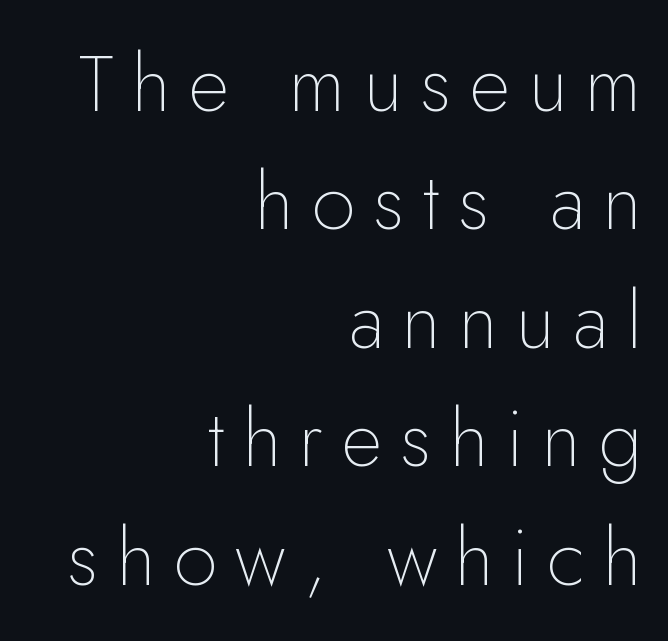
The block of text has a typical density, with ordinary space between rows. A typesetter would call this proportional, since set widths differ per character. Is the type heavy? It reads as light-to-regular instead. Does the type have serifs? No, each stem ends abruptly. All the whitespace from short lines collects on the left.
